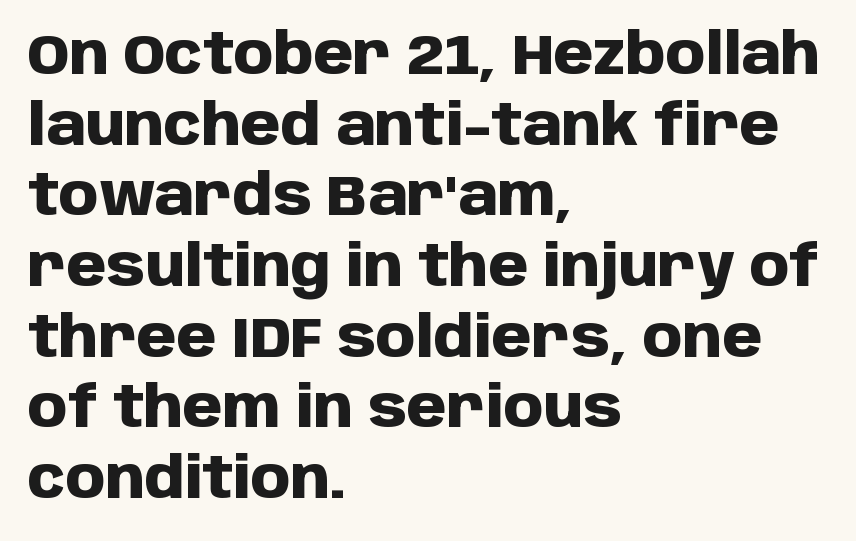
Casual observation: everything's shoved over to the left. Typographically, this falls in the sans-serif category. The type sits square on the baseline with zero lean. The face used here is proportionally spaced, like ordinary book or web type.
